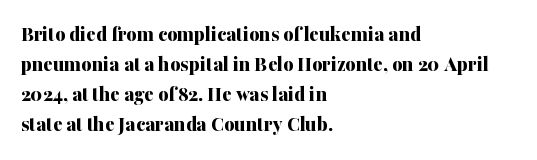
Q: Is the text bold? A: Yes.
Q: Is the text italic (slanted)? A: No, it is upright.
Q: Is the text underlined? A: No.
Q: How is the paragraph aligned? A: Left-aligned.
Q: Is the spacing between letters normal or unusually wide? A: Normal.
Q: Is the spacing between lines tight, normal or loose? A: Normal.
